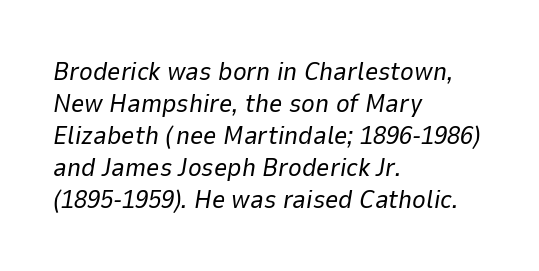
{"italic": "yes", "lean": "right", "slant_degrees": 9, "bold": "no", "underline": "no", "align": "left", "line_spacing_ratio": 1.23, "letter_spacing": "normal", "letter_spacing_em": 0.0, "glyph_px": 26}
